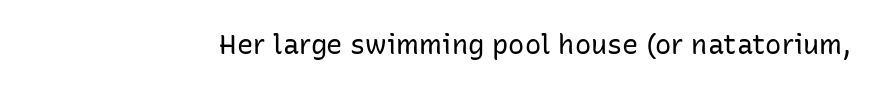
{"italic": "no", "bold": "no", "underline": "no", "letter_spacing": "normal", "letter_spacing_em": 0.0, "glyph_px": 27}
